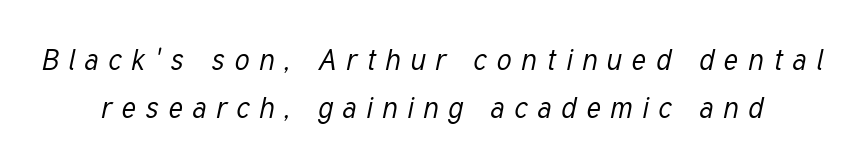
{"italic": "yes", "lean": "right", "slant_degrees": 12, "bold": "no", "weight": "regular", "width": "condensed", "stroke_contrast": "low", "x_height": "medium", "monospaced": "no", "underline": "no", "line_spacing": "normal", "line_spacing_ratio": 1.67, "letter_spacing": "wide", "letter_spacing_em": 0.34, "glyph_px": 29}
